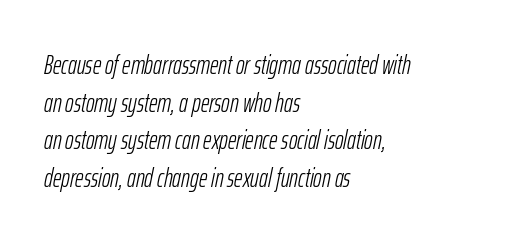
Regular leading. Notice how the passage keeps a crisp vertical edge on the left only. Stems here are at most as thick as an everyday book face. The whole block is typeset with a tilt. Rule under the text: the space is simply empty. The gaps between neighbouring characters are ordinary and unremarkable.
